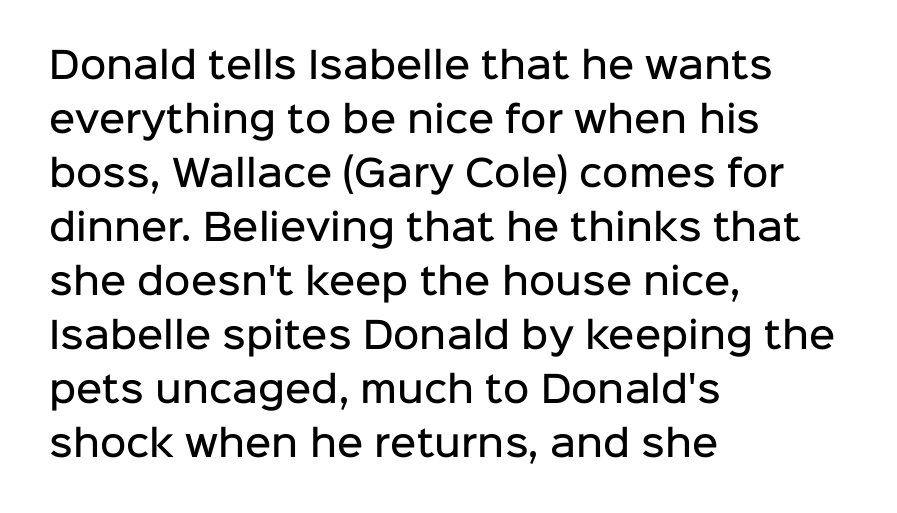
Q: Is the text bold? A: Semi-bold.
Q: Is the text italic (slanted)? A: No, it is upright.
Q: Is the typeface a serif or a sans-serif typeface? A: Sans-serif.
Q: Is the text underlined? A: No.
Q: How is the paragraph aligned? A: Left-aligned.
Q: Is the spacing between letters normal or unusually wide? A: Normal.
Q: Is the spacing between lines tight, normal or loose? A: Normal.
Q: Width (condensed, normal, or wide)? A: Normal.
Q: Stroke contrast? A: Low.
Q: x-height? A: Medium.
Q: Monospaced? A: No.
